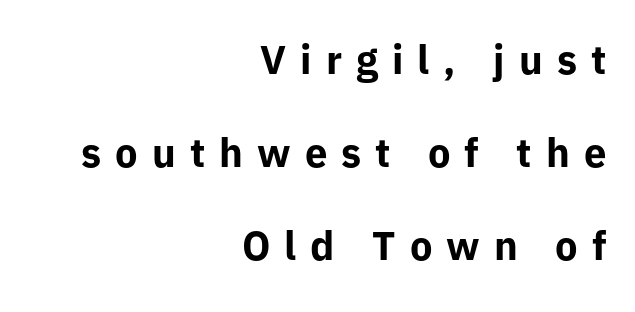
The image shows 40 px bold sans-serif type, upright; set right-aligned, loose line spacing (2.33x), unusually wide letter spacing (+0.35 em), not underlined; low stroke contrast and a medium x-height.
